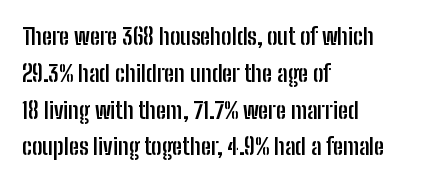
The passage shown stacks its lines at a standard gap. The rag falls on the right side of this text block. Nope, not italic — everything's standing straight. Rule under the text: the space is simply empty. The face used here is rendered with its standard letterfit.
